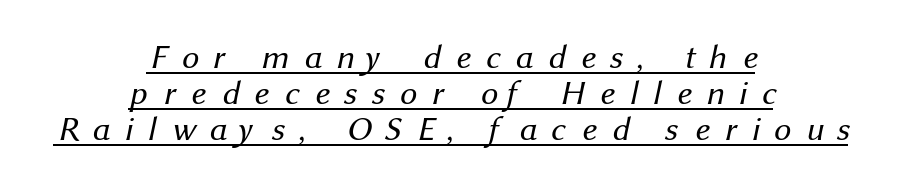
The lines are quadded center. Underlined type. Closely set lines give the paragraph a compact silhouette. The passage shown is typed in a proportional face where columns would drift. Look at the bottom of the vertical strokes: they stop flat, with no serifs. Between one letter and the next there's a generous, obvious gap.
